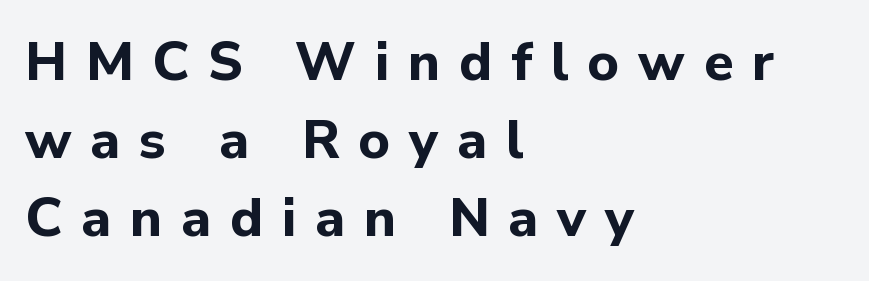
Q: Is the text bold? A: Yes.
Q: Is the text italic (slanted)? A: No, it is upright.
Q: Is the typeface a serif or a sans-serif typeface? A: Sans-serif.
Q: Is the text underlined? A: No.
Q: How is the paragraph aligned? A: Left-aligned.
Q: Is the spacing between letters normal or unusually wide? A: Unusually wide.
Q: Is the spacing between lines tight, normal or loose? A: Normal.
Q: Width (condensed, normal, or wide)? A: Normal.
Q: Stroke contrast? A: Low.
Q: x-height? A: Medium.
Q: Monospaced? A: No.
